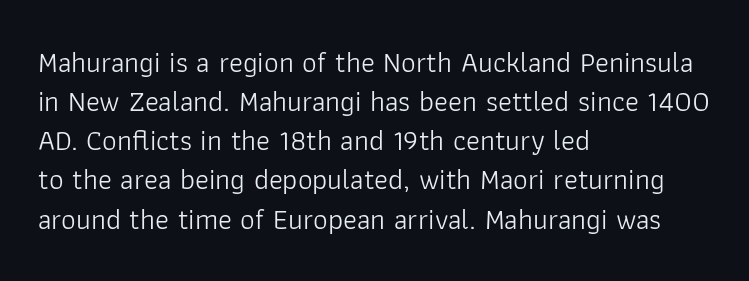
Q: Is the text bold? A: No.
Q: Is the text italic (slanted)? A: No, it is upright.
Q: Is the typeface a serif or a sans-serif typeface? A: Sans-serif.
Q: Is the text underlined? A: No.
Q: How is the paragraph aligned? A: Left-aligned.
Q: Is the spacing between letters normal or unusually wide? A: Normal.
Q: Is the spacing between lines tight, normal or loose? A: Normal.
Q: Width (condensed, normal, or wide)? A: Normal.
Q: Stroke contrast? A: Low.
Q: x-height? A: Medium.
Q: Monospaced? A: No.
